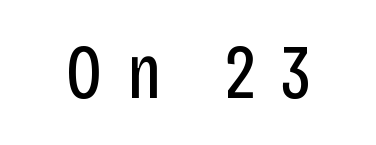
{"serif": "no", "italic": "no", "bold": "no", "weight": "regular", "width": "condensed", "stroke_contrast": "low", "x_height": "large", "monospaced": "no", "underline": "no", "letter_spacing": "wide", "letter_spacing_em": 0.32, "glyph_px": 77}
